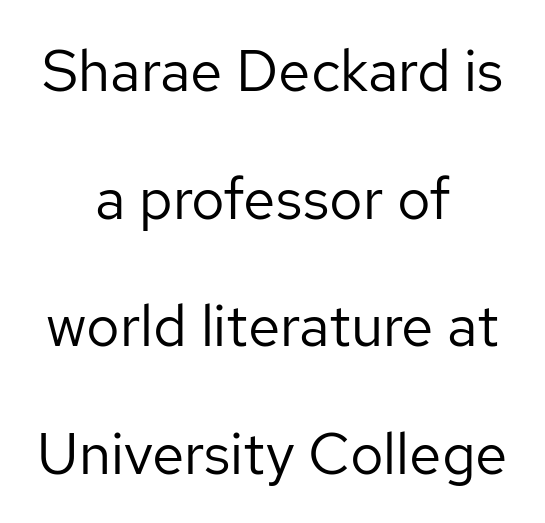
{"serif": "no", "italic": "no", "bold": "no", "weight": "regular", "width": "normal", "stroke_contrast": "low", "x_height": "medium", "monospaced": "no", "underline": "no", "align": "center", "line_spacing": "loose", "line_spacing_ratio": 2.2, "letter_spacing": "normal", "letter_spacing_em": 0.0, "glyph_px": 58}
